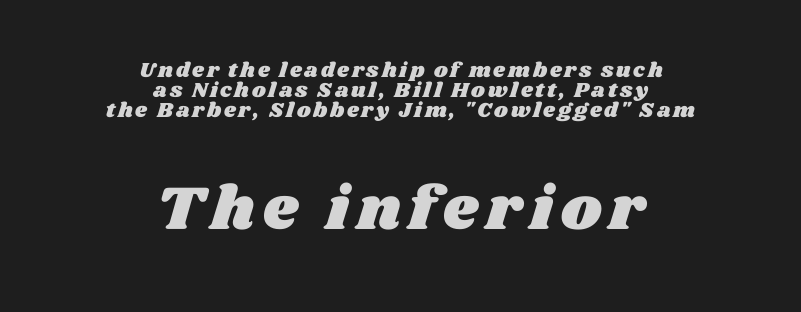
The image shows 62 px wide type; set centered, tight line spacing (0.96x), not underlined; the second (bottom) block is 2.95x larger; medium stroke contrast and a large x-height.
